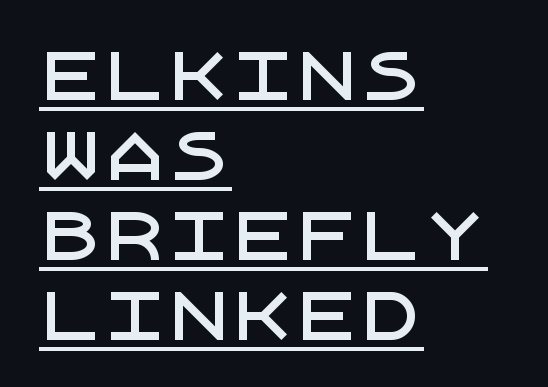
The image shows 64 px sans-serif type, upright; set left-aligned, normal line spacing (1.25x), normal letter spacing, underlined; low stroke contrast and a large x-height.
